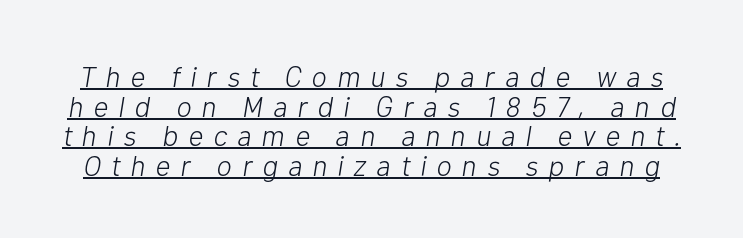
You could not count columns in this text — the font is proportionally spaced. A quiet, ordinary-to-light weight characterises the typeface. This sample uses expanded letter spacing, leaving extra air between glyphs. Compared with ordinary roman type, these characters are visibly tilted.
